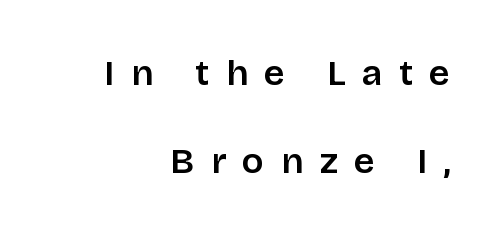
{"serif": "no", "italic": "no", "bold": "semi", "weight": "semibold", "width": "normal", "stroke_contrast": "low", "x_height": "large", "monospaced": "no", "underline": "no", "align": "right", "line_spacing": "loose", "line_spacing_ratio": 2.44, "letter_spacing": "wide", "letter_spacing_em": 0.46, "glyph_px": 36}
